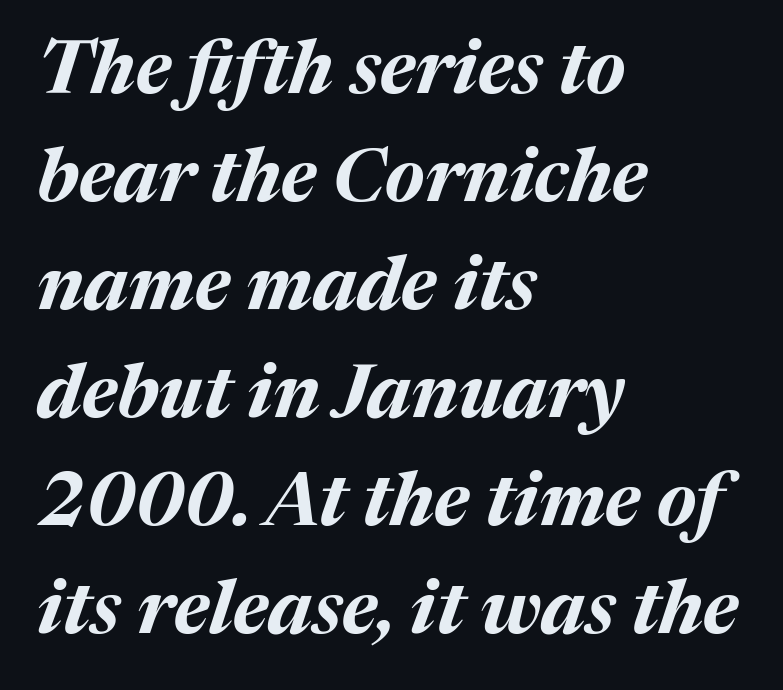
The image shows 75 px bold type, italic (leaning right); set left-aligned, normal line spacing (1.44x), normal letter spacing, not underlined; medium stroke contrast and a medium x-height.
